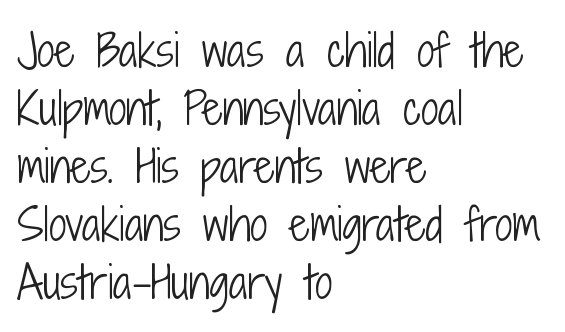
{"serif": "no", "italic": "no", "bold": "no", "weight": "light", "width": "condensed", "stroke_contrast": "low", "x_height": "medium", "monospaced": "no", "underline": "no", "align": "left", "line_spacing": "normal", "line_spacing_ratio": 1.32, "letter_spacing": "normal", "letter_spacing_em": 0.0, "glyph_px": 44}
